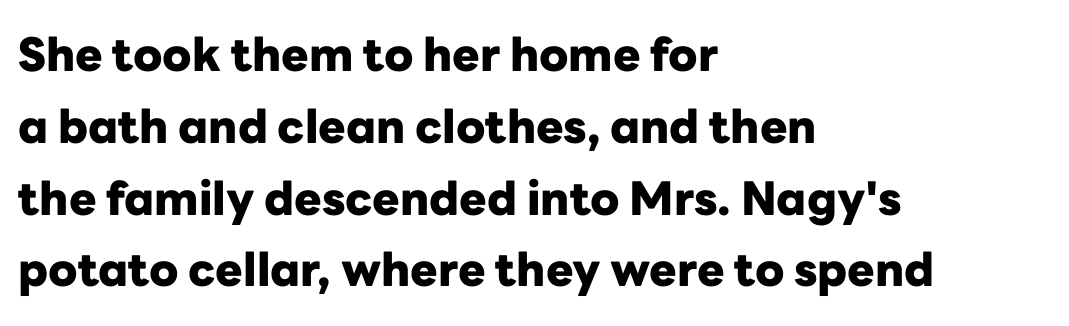
The image shows 46 px heavy sans-serif type, upright; set left-aligned, normal line spacing (1.56x), normal letter spacing, not underlined; low stroke contrast and a medium x-height.
